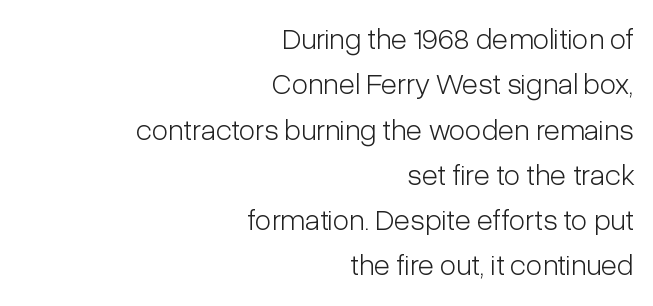
Q: Is the text bold? A: No.
Q: Is the text italic (slanted)? A: No, it is upright.
Q: Is the typeface a serif or a sans-serif typeface? A: Sans-serif.
Q: Is the text underlined? A: No.
Q: How is the paragraph aligned? A: Right-aligned.
Q: Is the spacing between letters normal or unusually wide? A: Normal.
Q: Is the spacing between lines tight, normal or loose? A: Normal.
Q: Width (condensed, normal, or wide)? A: Condensed.
Q: Stroke contrast? A: Low.
Q: x-height? A: Medium.
Q: Monospaced? A: No.
